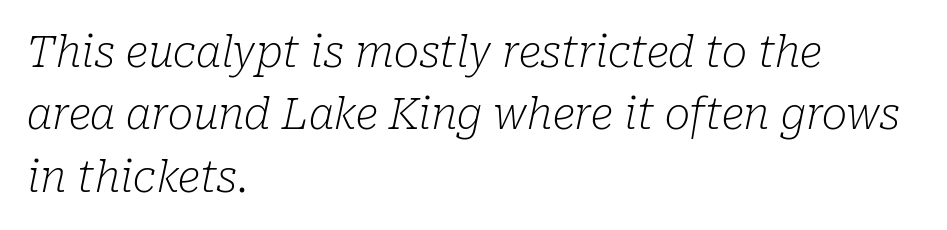
Q: Is the text bold? A: No.
Q: Is the text italic (slanted)? A: Yes, it leans right by about 10 degrees.
Q: Is the typeface a serif or a sans-serif typeface? A: Serif.
Q: Is the text underlined? A: No.
Q: How is the paragraph aligned? A: Left-aligned.
Q: Is the spacing between letters normal or unusually wide? A: Normal.
Q: Is the spacing between lines tight, normal or loose? A: Normal.
Q: Width (condensed, normal, or wide)? A: Normal.
Q: Stroke contrast? A: Low.
Q: x-height? A: Medium.
Q: Monospaced? A: No.
